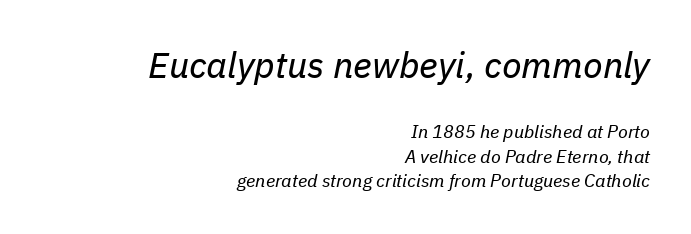
{"italic": "yes", "lean": "right", "slant_degrees": 11, "bold": "no", "weight": "regular", "width": "normal", "stroke_contrast": "low", "x_height": "medium", "monospaced": "no", "underline": "no", "align": "right", "line_spacing": "normal", "line_spacing_ratio": 1.37, "letter_spacing": "normal", "letter_spacing_em": 0.0, "larger_block": "first", "size_ratio": 2.0, "glyph_px": 36}
